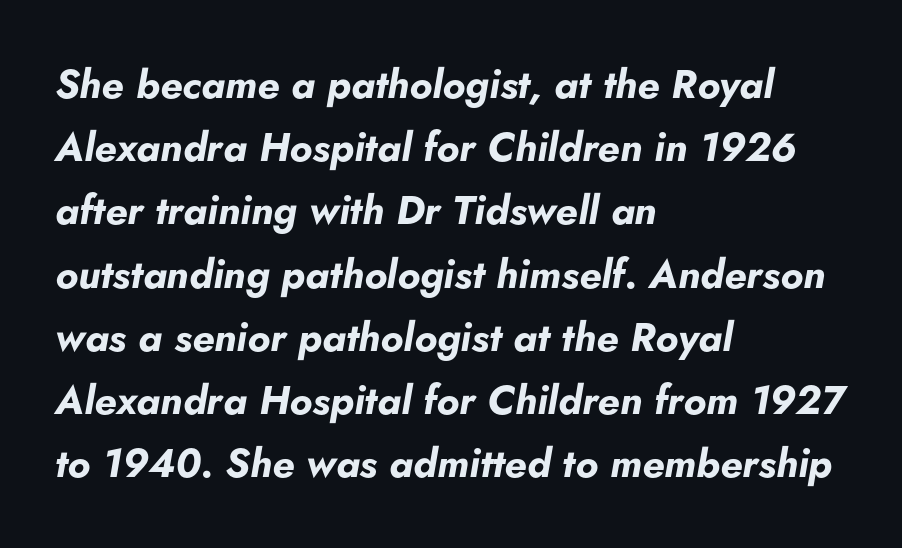
You could not count columns in this text — the font is proportionally spaced. Every character sits at an angle, as italics do. Only glyphs here, with clear space below each row. In terms of letterspacing, this is plain default setting.
